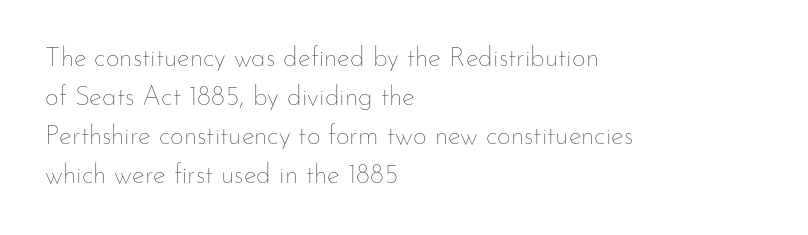
Q: Is the text bold? A: No.
Q: Is the text italic (slanted)? A: No, it is upright.
Q: Is the text underlined? A: No.
Q: How is the paragraph aligned? A: Left-aligned.
Q: Is the spacing between letters normal or unusually wide? A: Normal.
Q: Is the spacing between lines tight, normal or loose? A: Normal.
